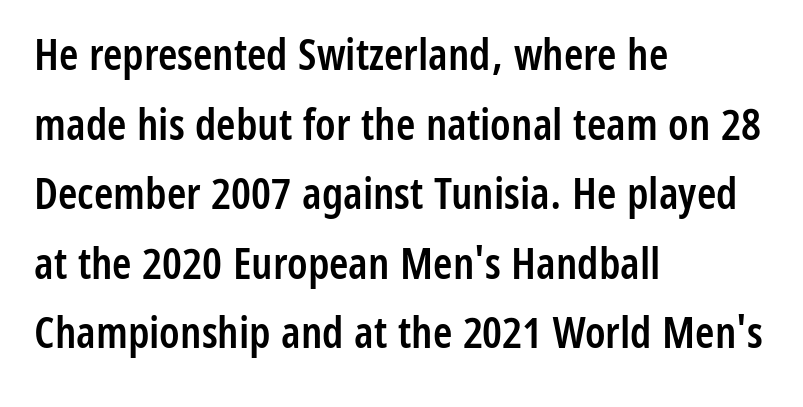
The image shows 44 px semibold, condensed sans-serif type, upright; set left-aligned, normal line spacing (1.58x), normal letter spacing, not underlined; low stroke contrast and a medium x-height.
